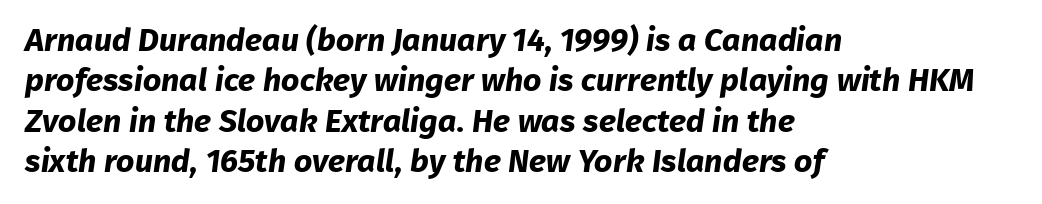
Q: Is the text bold? A: Yes.
Q: Is the typeface a serif or a sans-serif typeface? A: Sans-serif.
Q: Is the text underlined? A: No.
Q: How is the paragraph aligned? A: Left-aligned.
Q: Is the spacing between letters normal or unusually wide? A: Normal.
Q: Is the spacing between lines tight, normal or loose? A: Normal.
Q: Width (condensed, normal, or wide)? A: Normal.
Q: Stroke contrast? A: Low.
Q: x-height? A: Medium.
Q: Monospaced? A: No.
